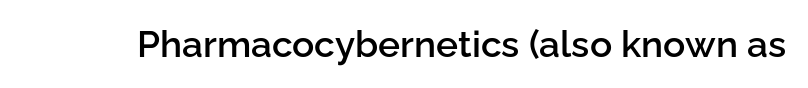
The image shows 37 px semibold sans-serif type, upright; set normal letter spacing, not underlined; low stroke contrast and a medium x-height.
